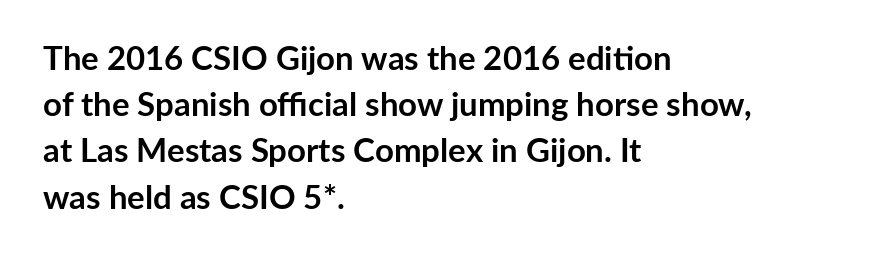
{"serif": "no", "italic": "no", "bold": "yes", "weight": "semibold", "width": "normal", "stroke_contrast": "low", "x_height": "medium", "monospaced": "no", "underline": "no", "align": "left", "line_spacing": "normal", "line_spacing_ratio": 1.4, "letter_spacing": "normal", "letter_spacing_em": 0.0, "glyph_px": 33}
